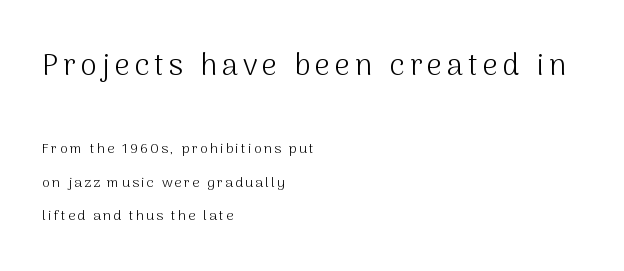
Q: Is the text bold? A: No.
Q: Is the text italic (slanted)? A: No, it is upright.
Q: Is the typeface a serif or a sans-serif typeface? A: Sans-serif.
Q: Is the text underlined? A: No.
Q: How is the paragraph aligned? A: Left-aligned.
Q: Is the spacing between lines tight, normal or loose? A: Loose.
Q: Which block of text is set in a larger size, the first (top) or the second (bottom)? A: The first (top) one.
Q: Width (condensed, normal, or wide)? A: Normal.
Q: Stroke contrast? A: Medium.
Q: x-height? A: Medium.
Q: Monospaced? A: No.
